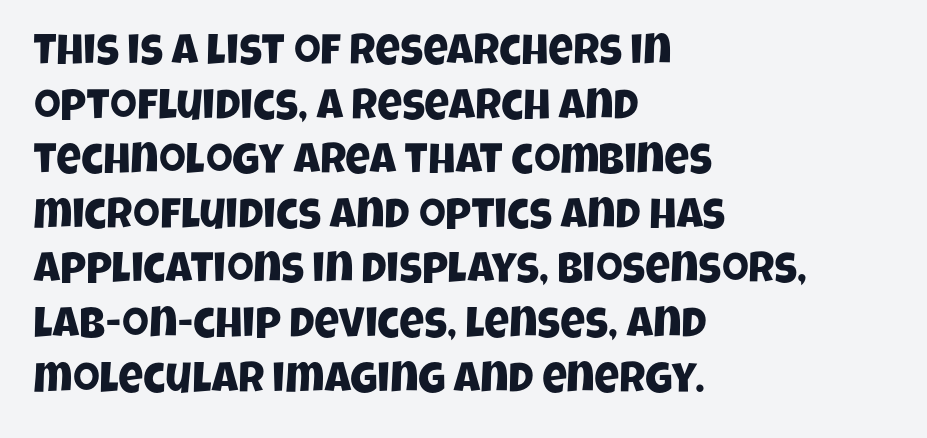
{"serif": "no", "width": "condensed", "stroke_contrast": "low", "x_height": "large", "monospaced": "no", "underline": "no", "align": "left", "line_spacing": "normal", "line_spacing_ratio": 1.27, "letter_spacing": "normal", "letter_spacing_em": 0.0, "glyph_px": 43}
